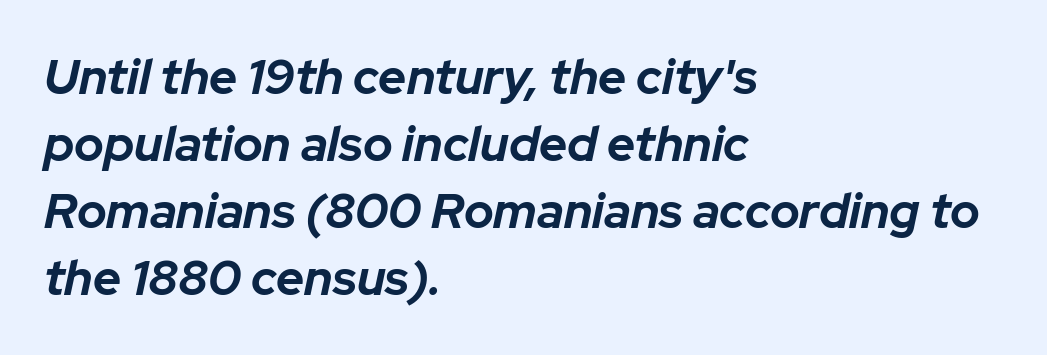
The image shows 49 px bold type, italic (leaning right); set left-aligned, normal line spacing (1.37x), normal letter spacing, not underlined; low stroke contrast and a medium x-height.
